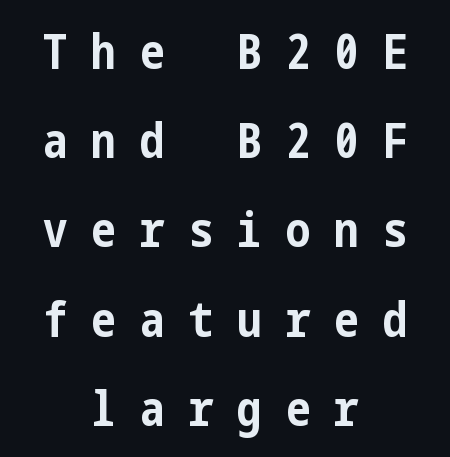
The image shows 49 px bold, condensed sans-serif type, upright; set centered, line spacing 1.82x, unusually wide letter spacing (+0.49 em), not underlined; low stroke contrast and a medium x-height.
